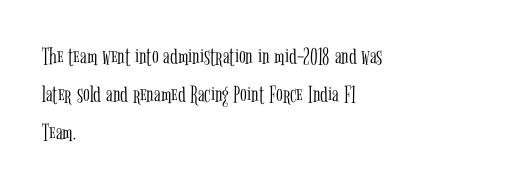
Q: Is the text bold? A: No.
Q: Is the text italic (slanted)? A: No, it is upright.
Q: Is the text underlined? A: No.
Q: How is the paragraph aligned? A: Left-aligned.
Q: Is the spacing between letters normal or unusually wide? A: Normal.
Q: Is the spacing between lines tight, normal or loose? A: Normal.
